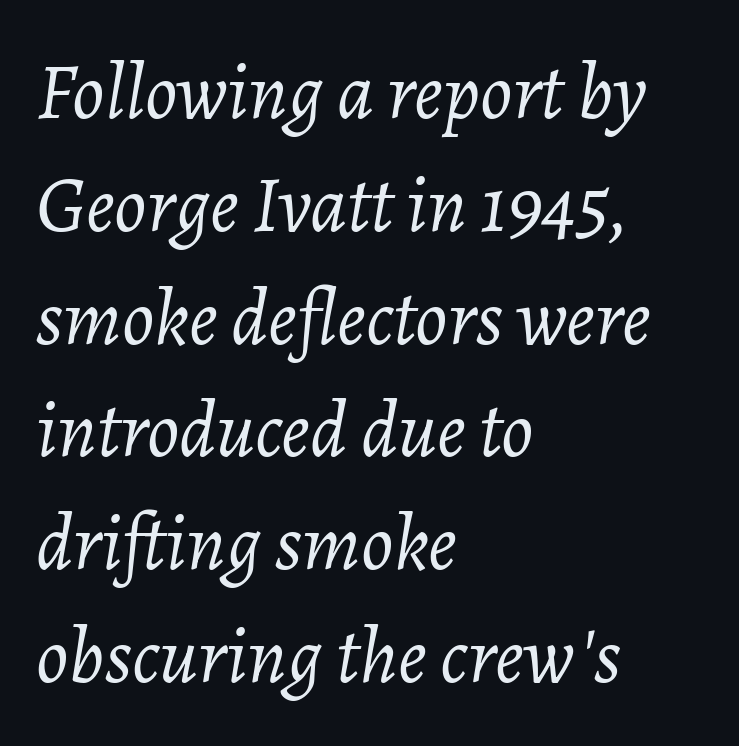
The image shows 80 px light type, italic (leaning right); set left-aligned, normal line spacing (1.41x), normal letter spacing, not underlined; low stroke contrast and a medium x-height.
